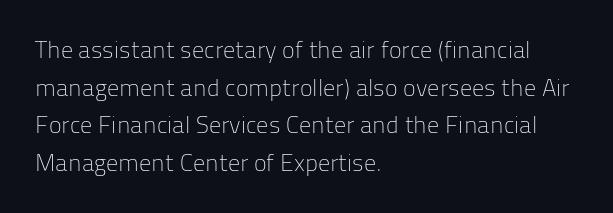
Q: Is the text bold? A: No.
Q: Is the text italic (slanted)? A: No, it is upright.
Q: Is the text underlined? A: No.
Q: How is the paragraph aligned? A: Left-aligned.
Q: Is the spacing between letters normal or unusually wide? A: Normal.
Q: Is the spacing between lines tight, normal or loose? A: Normal.
